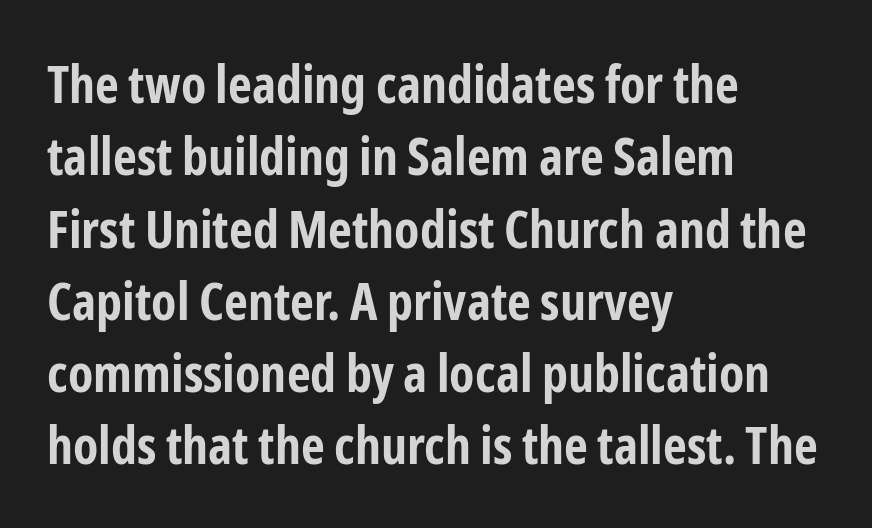
Q: Is the text bold? A: Yes.
Q: Is the text italic (slanted)? A: No, it is upright.
Q: Is the typeface a serif or a sans-serif typeface? A: Sans-serif.
Q: Is the text underlined? A: No.
Q: How is the paragraph aligned? A: Left-aligned.
Q: Is the spacing between letters normal or unusually wide? A: Normal.
Q: Is the spacing between lines tight, normal or loose? A: Normal.
Q: Width (condensed, normal, or wide)? A: Condensed.
Q: Stroke contrast? A: Low.
Q: x-height? A: Medium.
Q: Monospaced? A: No.
